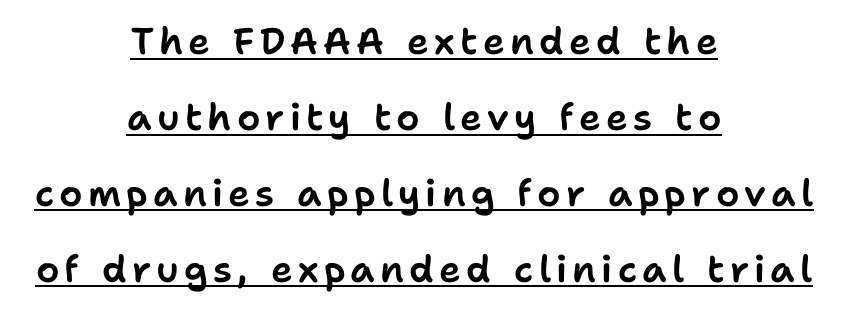
Q: Is the text italic (slanted)? A: No, it is upright.
Q: Is the typeface a serif or a sans-serif typeface? A: Sans-serif.
Q: Is the text underlined? A: Yes.
Q: How is the paragraph aligned? A: Centered.
Q: Is the spacing between lines tight, normal or loose? A: Loose.
Q: Width (condensed, normal, or wide)? A: Normal.
Q: Stroke contrast? A: Low.
Q: x-height? A: Medium.
Q: Monospaced? A: No.
